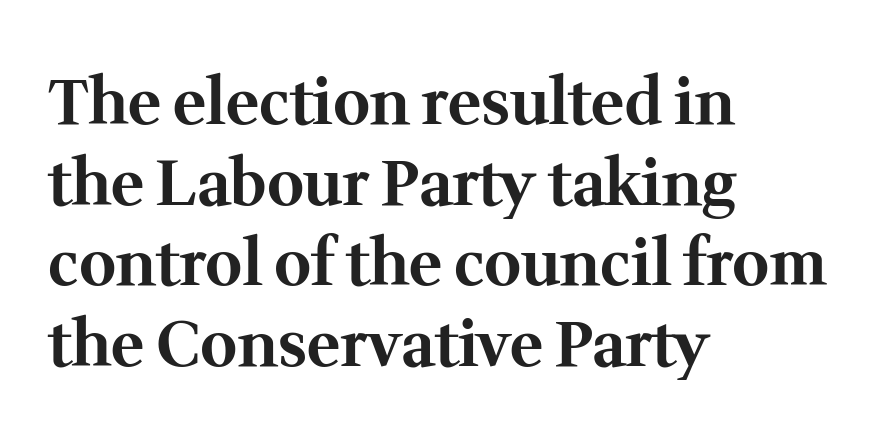
Quick note: interline space is typical. Designer's note — italics off, roman on. Regarding serifs, this sample has them. Students, note that the glyphs here touch the page at normal intervals. A full-strength bold gives these letters their thick strokes.
